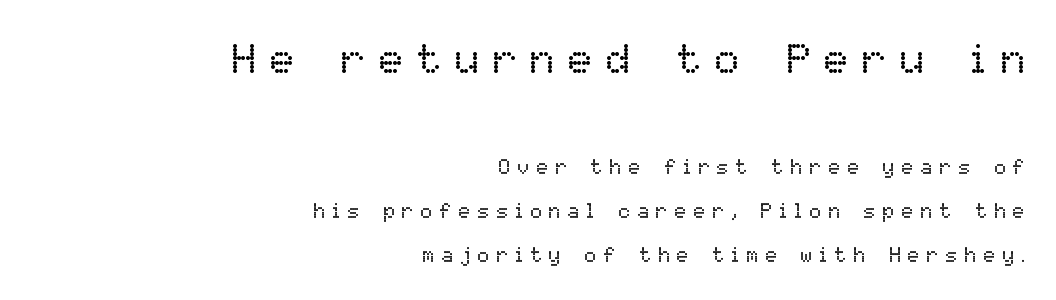
{"italic": "no", "bold": "no", "weight": "regular", "width": "normal", "stroke_contrast": "low", "x_height": "medium", "monospaced": "no", "underline": "no", "align": "right", "line_spacing": "loose", "line_spacing_ratio": 2.1, "letter_spacing": "wide", "letter_spacing_em": 0.3, "larger_block": "first", "size_ratio": 2.0, "glyph_px": 42}
